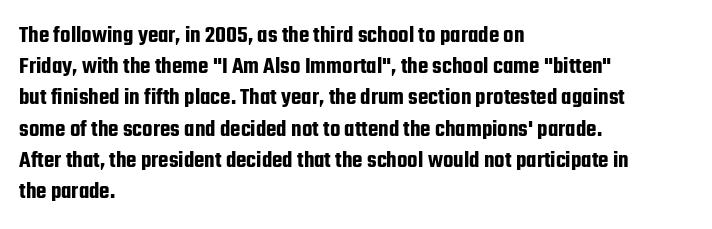
The image shows 24 px text type, upright; set left-aligned, normal line spacing (1.3x), normal letter spacing, not underlined.
